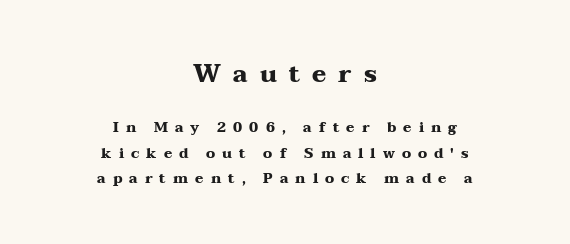
The image shows 24 px bold type, upright; set centered, line spacing 1.8x, unusually wide letter spacing (+0.5 em), not underlined; the first (top) block is 1.71x larger.
